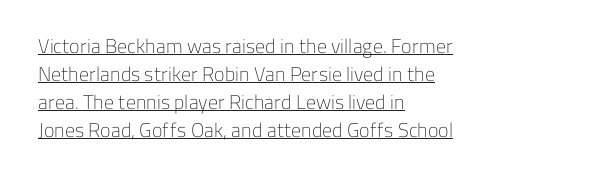
Standard letterfit; no display-style spreading of the glyphs. Tall strokes in this sample are plumb rather than angled. Glance below the letters and you will spot a drawn line. The lines sit at an ordinary, default distance from one another.
